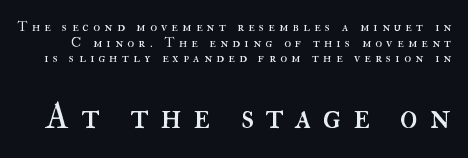
{"italic": "no", "bold": "no", "weight": "regular", "width": "normal", "stroke_contrast": "high", "x_height": "small", "monospaced": "no", "underline": "no", "line_spacing": "tight", "line_spacing_ratio": 1.11, "letter_spacing": "wide", "letter_spacing_em": 0.31, "larger_block": "second", "size_ratio": 2.64, "glyph_px": 37}
